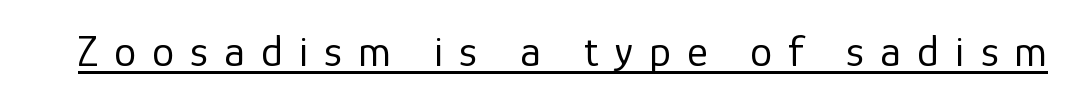
The image shows 44 px regular-weight sans-serif type, upright; set unusually wide letter spacing (+0.37 em), underlined; low stroke contrast and a medium x-height.
